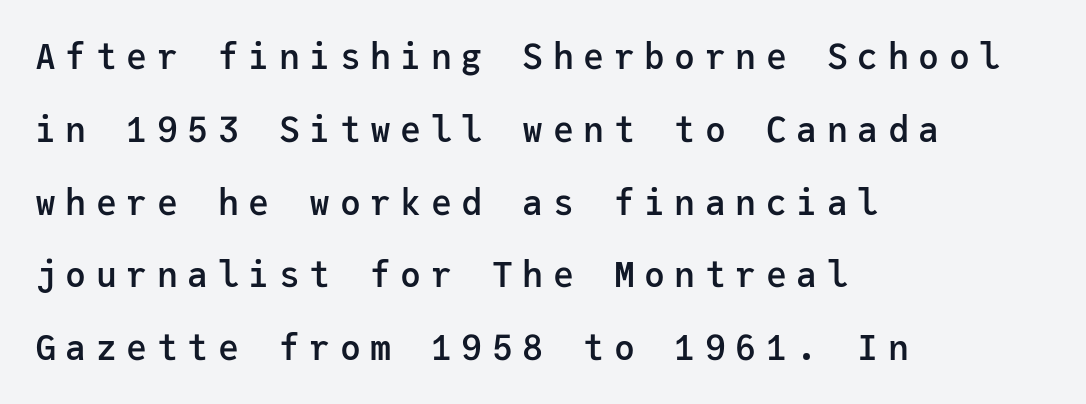
The image shows 35 px semibold sans-serif type, upright, monospaced; set left-aligned, loose line spacing (2.08x), unusually wide letter spacing (+0.27 em), not underlined; low stroke contrast and a medium x-height.
